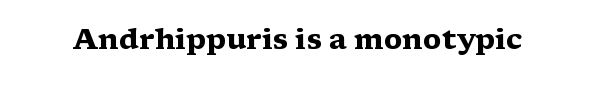
{"serif": "yes", "italic": "no", "bold": "yes", "weight": "heavy", "width": "wide", "stroke_contrast": "medium", "x_height": "medium", "monospaced": "no", "underline": "no", "letter_spacing": "normal", "letter_spacing_em": 0.0, "glyph_px": 28}
